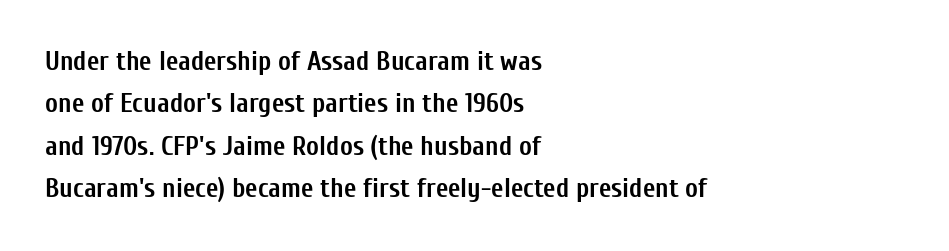
The axis of the letterforms is exactly vertical. The passage is arranged the way most books set body copy — flush left. Beneath every word, the page is bare. Summary of weight: heavy, a full bold. In terms of leading, this rendering sits right in the middle.
